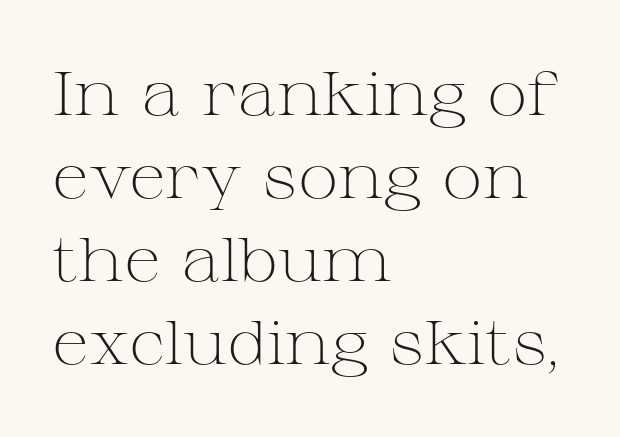
{"serif": "yes", "italic": "no", "bold": "no", "weight": "light", "width": "wide", "stroke_contrast": "medium", "x_height": "medium", "monospaced": "no", "underline": "no", "align": "left", "line_spacing": "normal", "line_spacing_ratio": 1.36, "letter_spacing": "normal", "letter_spacing_em": 0.0, "glyph_px": 61}
